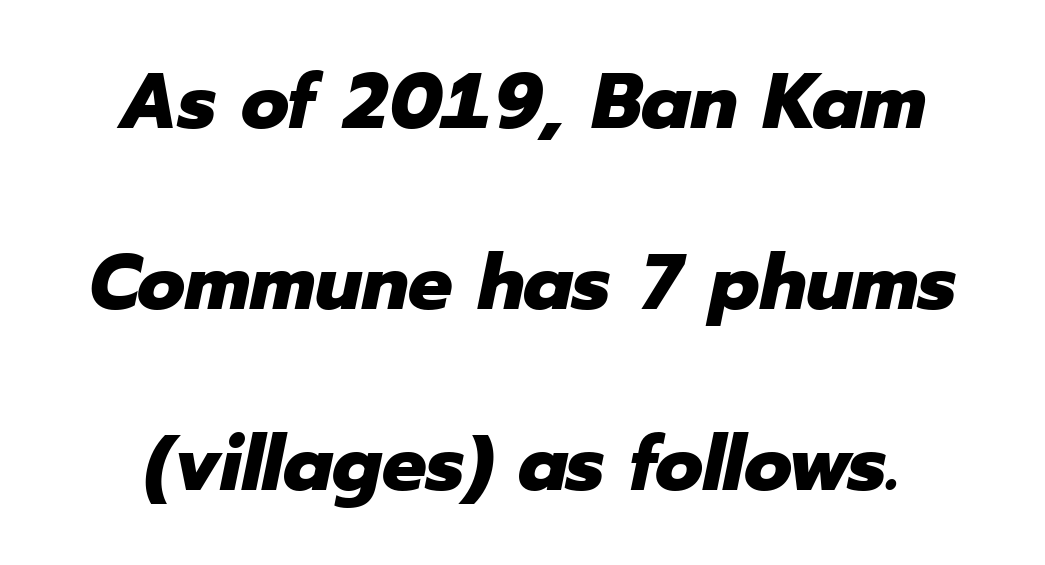
The image shows 78 px heavy type, italic (leaning right); set loose line spacing (2.32x), normal letter spacing, not underlined; low stroke contrast and a medium x-height.
